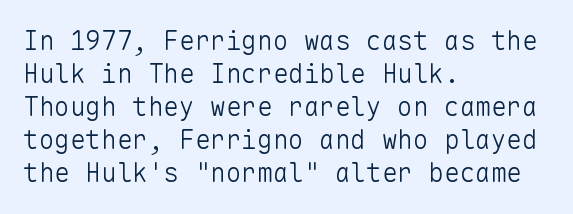
Q: Is the text bold? A: No.
Q: Is the text italic (slanted)? A: No, it is upright.
Q: Is the text underlined? A: No.
Q: How is the paragraph aligned? A: Left-aligned.
Q: Is the spacing between letters normal or unusually wide? A: Normal.
Q: Is the spacing between lines tight, normal or loose? A: Normal.
